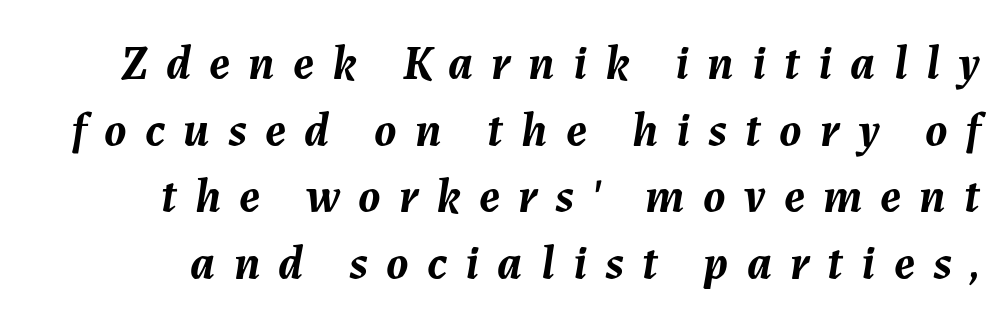
The image shows 48 px semibold type, italic (leaning right); set normal line spacing (1.39x), unusually wide letter spacing (+0.38 em), not underlined; medium stroke contrast and a medium x-height.
